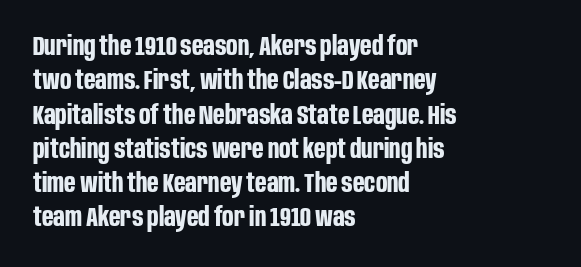
Q: Is the text bold? A: Yes.
Q: Is the text italic (slanted)? A: No, it is upright.
Q: Is the text underlined? A: No.
Q: How is the paragraph aligned? A: Left-aligned.
Q: Is the spacing between letters normal or unusually wide? A: Normal.
Q: Is the spacing between lines tight, normal or loose? A: Normal.
